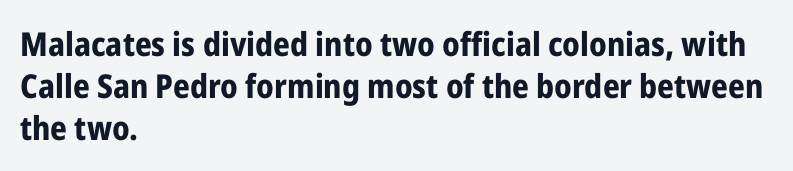
Q: Is the text bold? A: Yes.
Q: Is the text italic (slanted)? A: No, it is upright.
Q: Is the typeface a serif or a sans-serif typeface? A: Sans-serif.
Q: Is the text underlined? A: No.
Q: How is the paragraph aligned? A: Left-aligned.
Q: Is the spacing between letters normal or unusually wide? A: Normal.
Q: Is the spacing between lines tight, normal or loose? A: Normal.
Q: Width (condensed, normal, or wide)? A: Condensed.
Q: Stroke contrast? A: Low.
Q: x-height? A: Medium.
Q: Monospaced? A: No.
